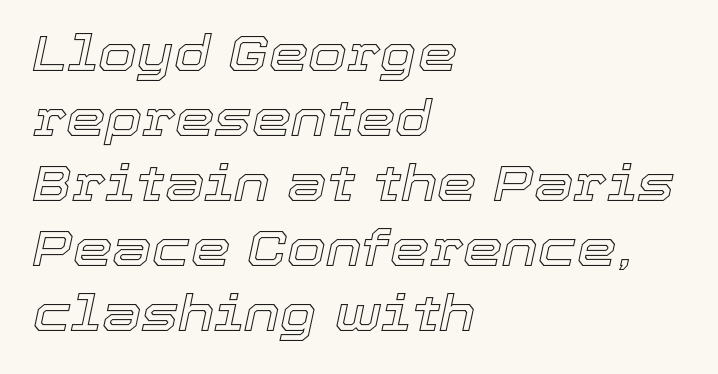
Q: Is the text italic (slanted)? A: Yes, it leans right by about 12 degrees.
Q: Is the text underlined? A: No.
Q: How is the paragraph aligned? A: Left-aligned.
Q: Is the spacing between letters normal or unusually wide? A: Normal.
Q: Is the spacing between lines tight, normal or loose? A: Normal.
Q: Width (condensed, normal, or wide)? A: Normal.
Q: x-height? A: Medium.
Q: Monospaced? A: No.
